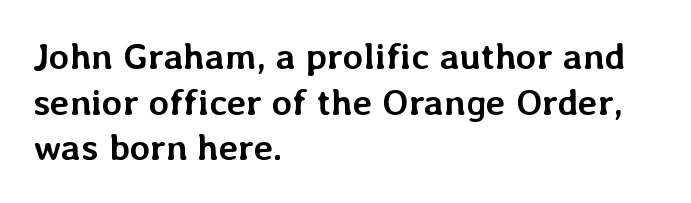
The image shows 37 px semibold type, upright; set left-aligned, line spacing 1.23x, normal letter spacing, not underlined; low stroke contrast and a medium x-height.
